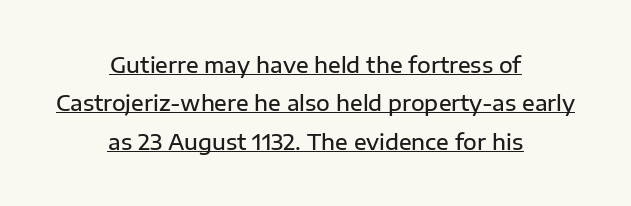
The image shows 21 px text type, upright; set centered, line spacing 1.83x, normal letter spacing, underlined.
